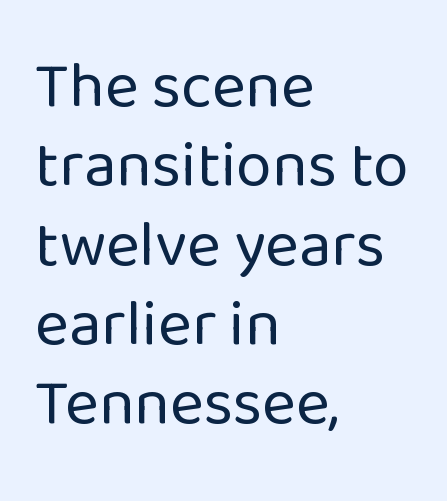
Q: Is the text bold? A: No.
Q: Is the text italic (slanted)? A: No, it is upright.
Q: Is the typeface a serif or a sans-serif typeface? A: Sans-serif.
Q: Is the text underlined? A: No.
Q: How is the paragraph aligned? A: Left-aligned.
Q: Is the spacing between letters normal or unusually wide? A: Normal.
Q: Width (condensed, normal, or wide)? A: Normal.
Q: Stroke contrast? A: Low.
Q: x-height? A: Medium.
Q: Monospaced? A: No.
